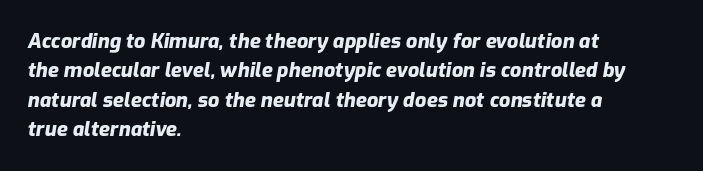
{"italic": "yes", "lean": "right", "slant_degrees": 9, "bold": "yes", "underline": "no", "align": "left", "line_spacing": "normal", "line_spacing_ratio": 1.47, "letter_spacing": "normal", "letter_spacing_em": 0.0, "glyph_px": 20}
